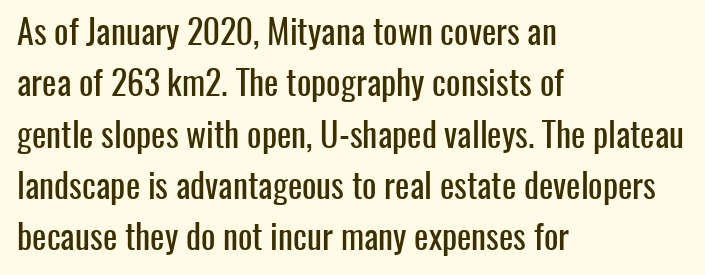
Decoration check: the copy has no underline. Upright lettering throughout. The characters display no serif detailing; their extremities are plain. What stands out about the letter spacing? Nothing — it is the standard amount.
